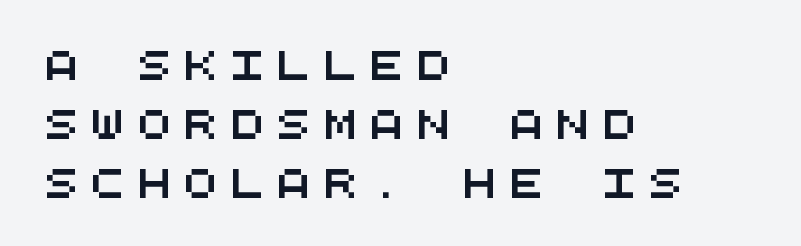
The image shows 28 px wide sans-serif type, monospaced; set left-aligned, loose line spacing (2.11x), unusually wide letter spacing (+0.46 em), not underlined; medium stroke contrast and a large x-height.
